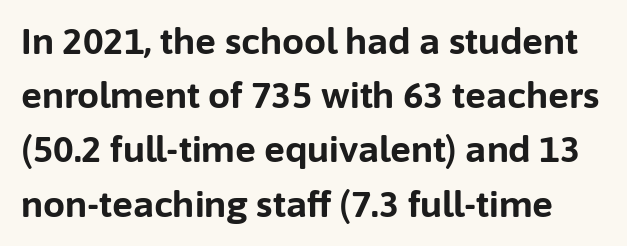
Q: Is the text bold? A: Yes.
Q: Is the text italic (slanted)? A: No, it is upright.
Q: Is the typeface a serif or a sans-serif typeface? A: Sans-serif.
Q: Is the text underlined? A: No.
Q: Is the spacing between letters normal or unusually wide? A: Normal.
Q: Is the spacing between lines tight, normal or loose? A: Normal.
Q: Width (condensed, normal, or wide)? A: Normal.
Q: Stroke contrast? A: Low.
Q: x-height? A: Medium.
Q: Monospaced? A: No.
